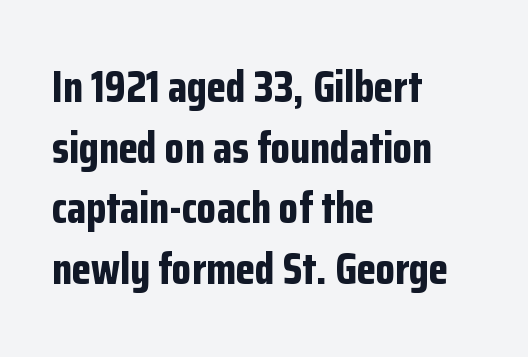
The image shows 44 px bold, condensed sans-serif type, upright; set left-aligned, normal line spacing (1.38x), normal letter spacing, not underlined; low stroke contrast and a medium x-height.
